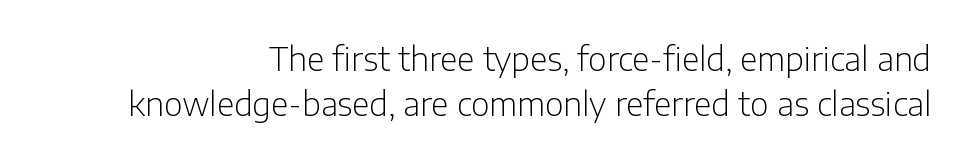
Q: Is the text bold? A: No.
Q: Is the text italic (slanted)? A: No, it is upright.
Q: Is the typeface a serif or a sans-serif typeface? A: Sans-serif.
Q: Is the text underlined? A: No.
Q: Is the spacing between letters normal or unusually wide? A: Normal.
Q: Is the spacing between lines tight, normal or loose? A: Normal.
Q: Width (condensed, normal, or wide)? A: Normal.
Q: Stroke contrast? A: Low.
Q: x-height? A: Medium.
Q: Monospaced? A: No.
